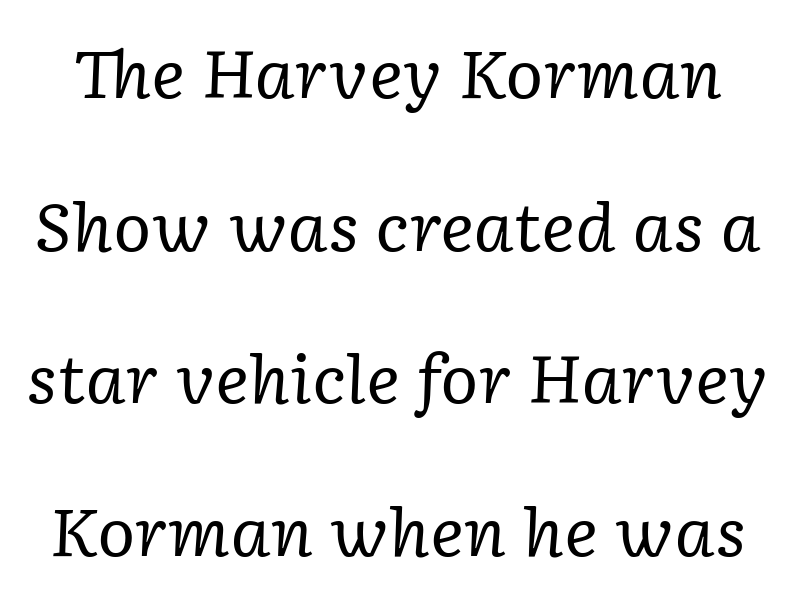
Bold? No — there's no thickening of the strokes. How would I describe the line gaps? Wide and relaxed. Students, note that the glyphs here touch the page at normal intervals. The font family rendered here belongs to the serif group.
